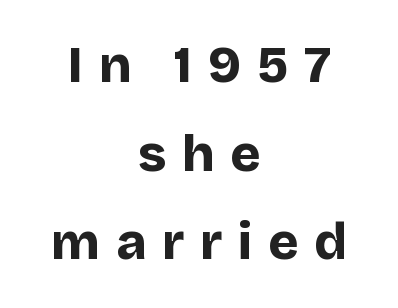
{"serif": "no", "italic": "no", "bold": "yes", "weight": "bold", "width": "normal", "stroke_contrast": "low", "x_height": "large", "monospaced": "no", "underline": "no", "align": "center", "line_spacing_ratio": 1.74, "letter_spacing": "wide", "letter_spacing_em": 0.31, "glyph_px": 51}
